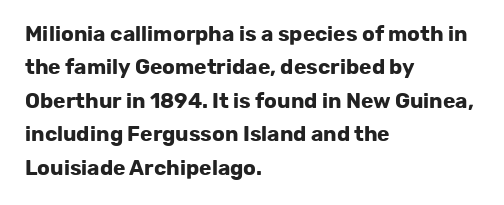
Q: Is the text bold? A: Yes.
Q: Is the text italic (slanted)? A: No, it is upright.
Q: Is the text underlined? A: No.
Q: How is the paragraph aligned? A: Left-aligned.
Q: Is the spacing between letters normal or unusually wide? A: Normal.
Q: Is the spacing between lines tight, normal or loose? A: Normal.
